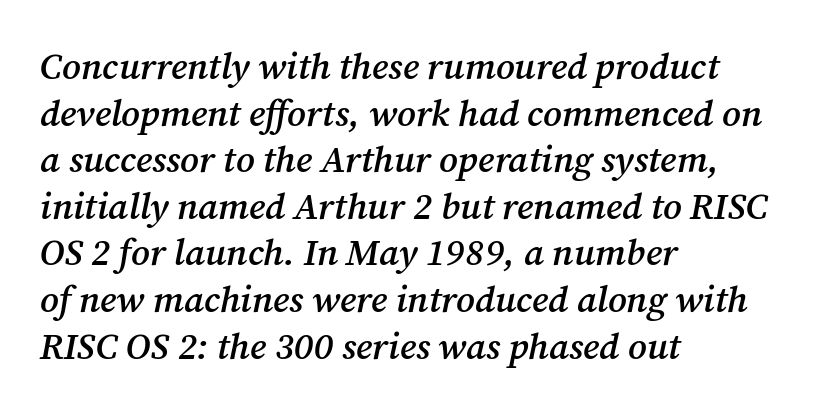
All the whitespace from short lines collects on the right. Quick note: underline off. The face used here has a pronounced slope to its letters. A somewhat darkened texture: the type is semibold rather than bold. Inter-character spacing is left at the font's built-in metrics. Classification — serif.
